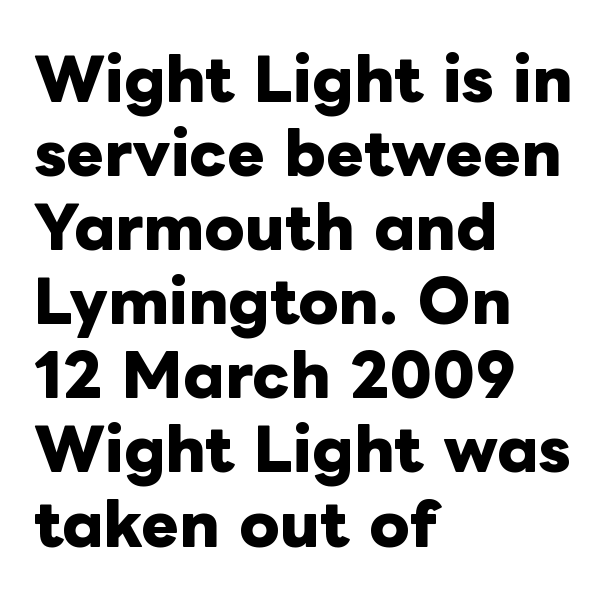
Each letter keeps its own natural width here, so spacing adapts to shape. The letters sit at their default tracking, neither squeezed nor spread. Honestly, there is no underline to notice here at all. Heavy, bold letterforms.
